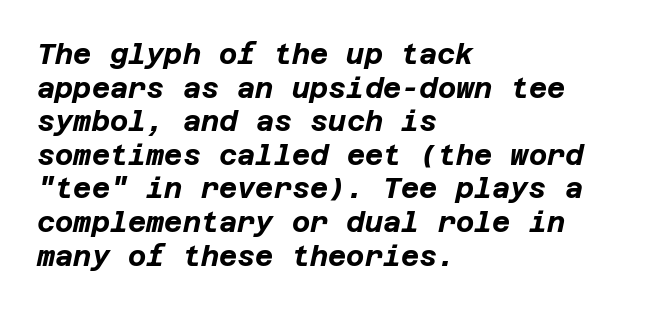
The image shows 28 px bold type, italic (leaning right); set left-aligned, line spacing 1.2x, normal letter spacing, not underlined; low stroke contrast and a large x-height.
